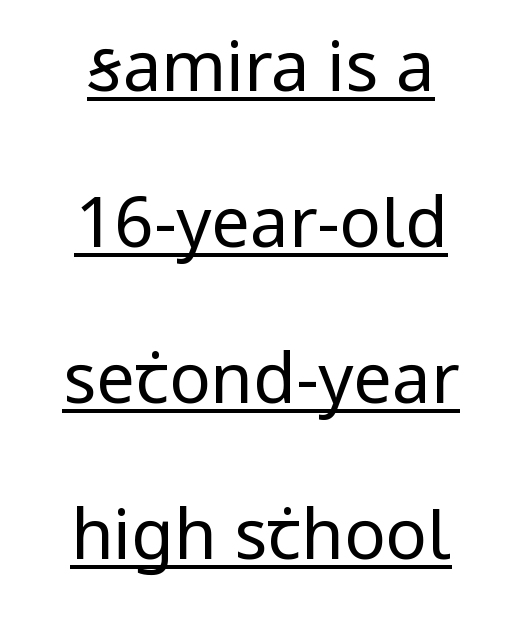
The image shows 69 px regular-weight, condensed sans-serif type, upright; set centered, loose line spacing (2.26x), normal letter spacing, underlined; low stroke contrast and a large x-height.
